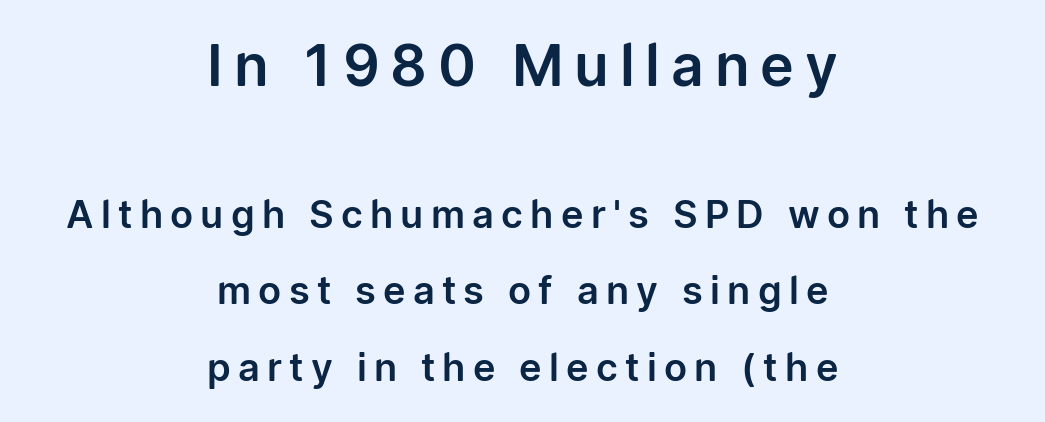
Of the two passages, the one on top uses the larger point size. Is this a fixed-width face? No — the glyphs have proportional, varying widths. Only glyphs here, with clear space below each row. These lines stand farther apart than default settings would place them.
